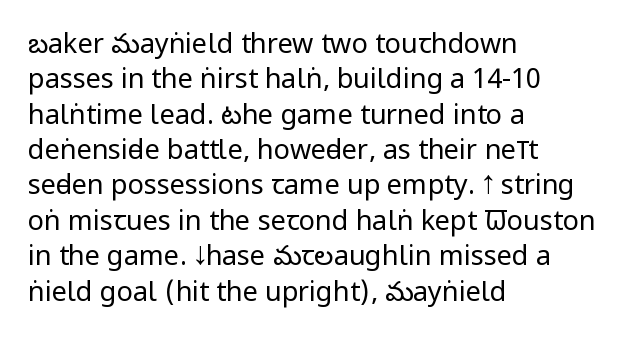
Line beginnings align vertically; line endings do not. The typography opts for an upright posture over an oblique one. Baseline-to-baseline distance is the conventional proportion of letter height. The characters are drawn with everyday or finer stroke widths. Here the glyphs are tracked normally, forming tight word shapes.
